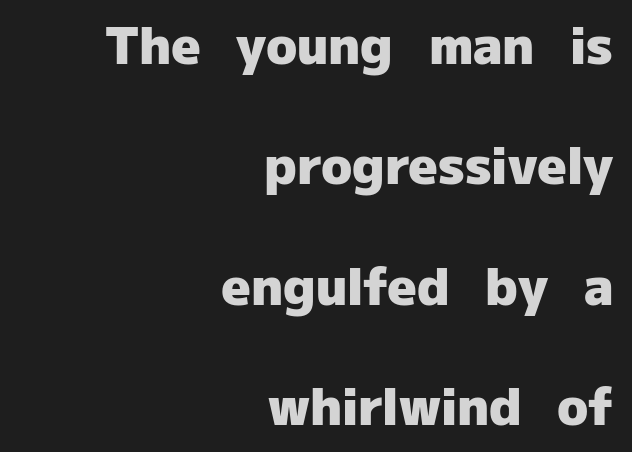
The image shows 51 px heavy sans-serif type, upright; set right-aligned, loose line spacing (2.36x), normal letter spacing, not underlined; low stroke contrast and a medium x-height.
